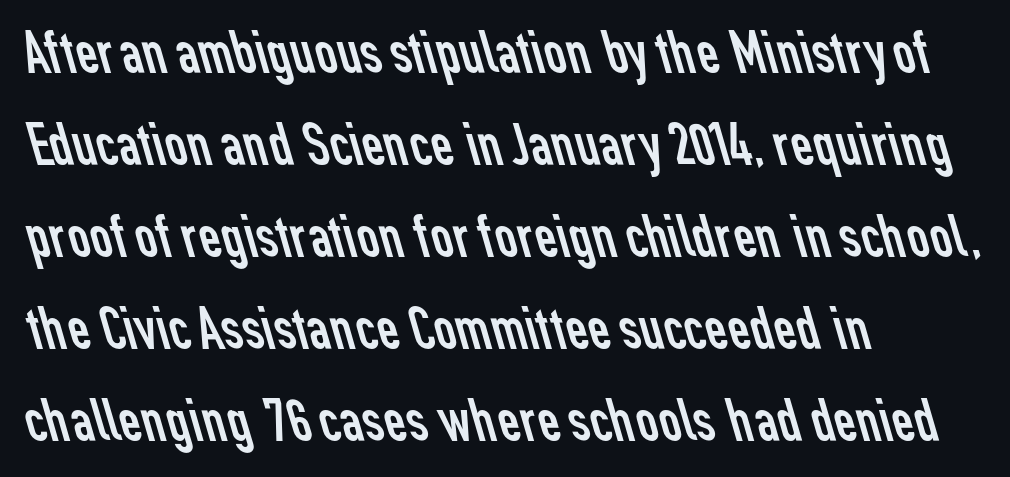
Look at the bottom of the vertical strokes: they stop flat, with no serifs. Vertical stems look standard width or narrower in stroke. Caption: standard tracking, unaltered. The setting favours the left margin, as ordinary paragraphs usually do. Regular leading. The specimen omits any rule beneath the text block's lines.
